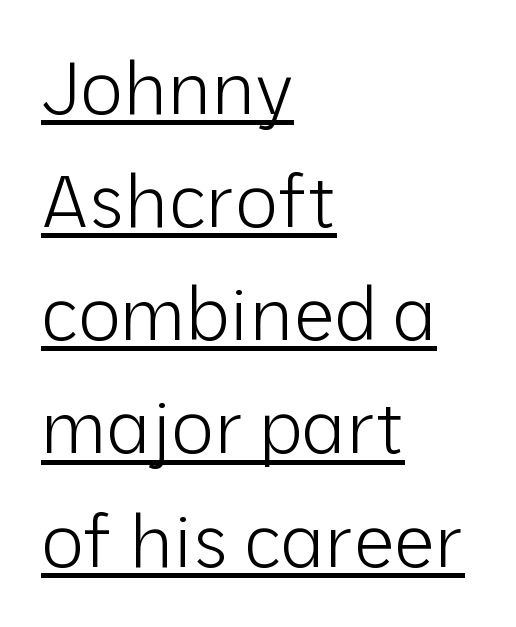
This sample uses an upright cut, with every glyph sitting square on the baseline. Each line starts at the same left margin while the right side varies. Spacing verdict: proportional, widths tailored to each character. The text was rendered using a sans face with plain stroke endings. The tracking reads as untouched default to a designer's eye.
